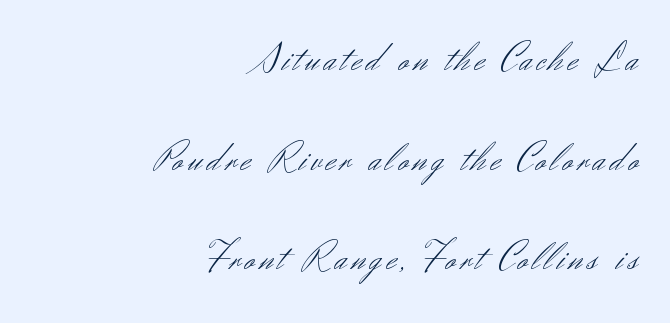
The image shows 40 px light sans-serif type; set right-aligned, loose line spacing (2.49x), not underlined; medium stroke contrast and a small x-height.
